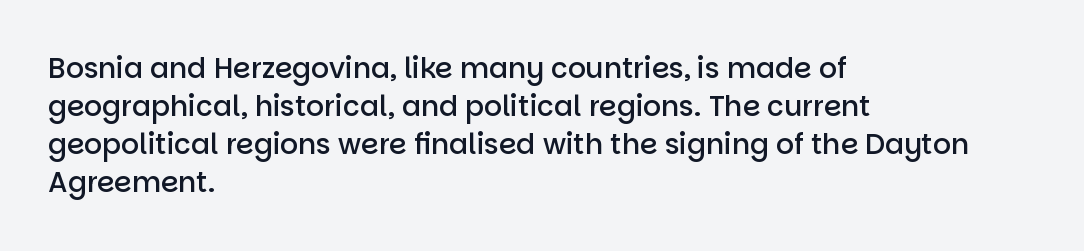
Q: Is the text bold? A: Semi-bold.
Q: Is the text italic (slanted)? A: No, it is upright.
Q: Is the typeface a serif or a sans-serif typeface? A: Sans-serif.
Q: Is the text underlined? A: No.
Q: How is the paragraph aligned? A: Left-aligned.
Q: Is the spacing between letters normal or unusually wide? A: Normal.
Q: Is the spacing between lines tight, normal or loose? A: Normal.
Q: Width (condensed, normal, or wide)? A: Normal.
Q: Stroke contrast? A: Low.
Q: x-height? A: Large.
Q: Monospaced? A: No.
